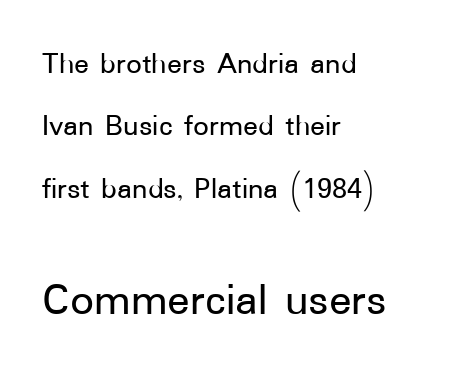
Horizontal bands of white between lines are thick stripes. Tracking value appears to be zero — textbook default spacing. Only glyphs here, with clear space below each row. Here the designer chose a conventional face with non-uniform glyph widths. Each letter's strokes conclude bluntly, with no projecting serifs.
